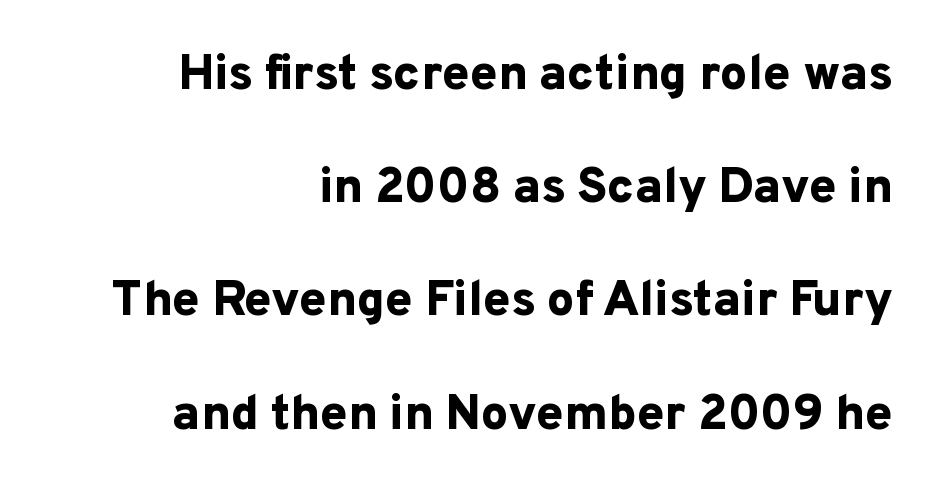
This is sans-serif lettering, the kind often seen on screens and signage. Varying glyph widths throughout — classic text-font behaviour. Italic: no, the glyphs are upright roman. Caption: standard tracking, unaltered.
